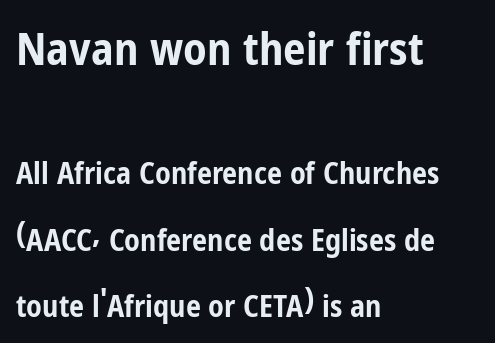
The image shows 45 px bold, condensed sans-serif type, upright; set left-aligned, loose line spacing (2.21x), normal letter spacing, not underlined; the first (top) block is 1.5x larger; low stroke contrast and a medium x-height.
